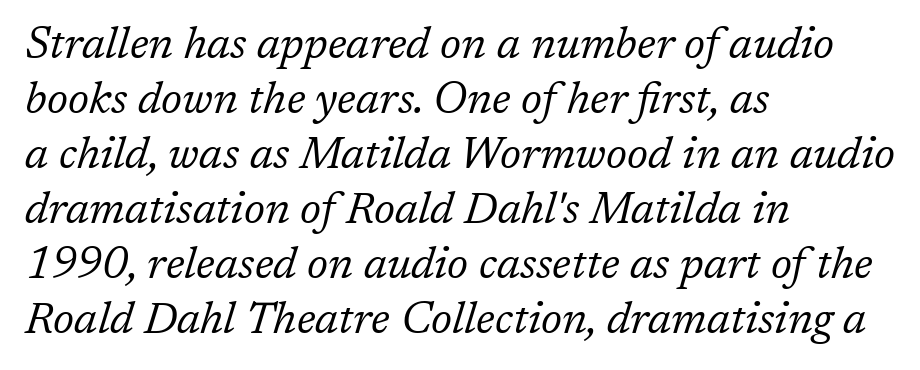
{"serif": "yes", "italic": "yes", "lean": "right", "slant_degrees": 17, "bold": "no", "weight": "regular", "width": "normal", "stroke_contrast": "low", "x_height": "medium", "monospaced": "no", "underline": "no", "align": "left", "line_spacing": "normal", "line_spacing_ratio": 1.25, "letter_spacing": "normal", "letter_spacing_em": 0.0, "glyph_px": 44}
